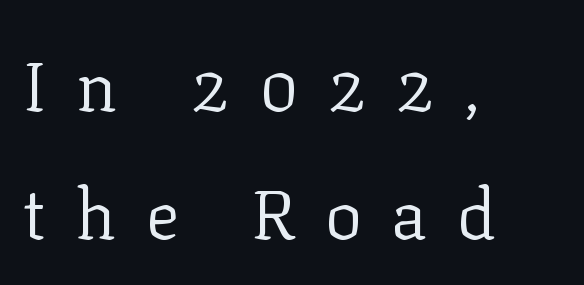
The image shows 70 px regular-weight serif type, upright; set left-aligned, line spacing 1.83x, unusually wide letter spacing (+0.41 em), not underlined; low stroke contrast and a medium x-height.
